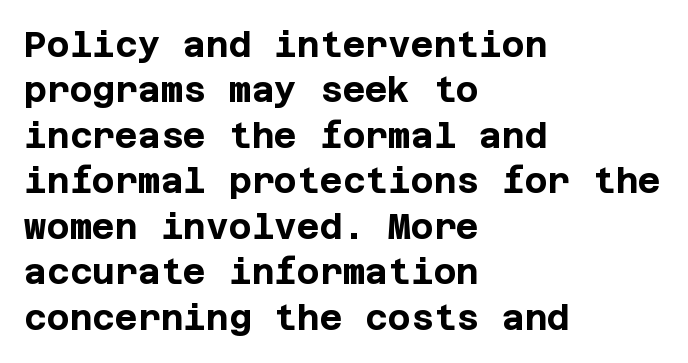
The image shows 35 px bold sans-serif type, upright; set left-aligned, normal line spacing (1.3x), normal letter spacing, not underlined; low stroke contrast and a large x-height.
